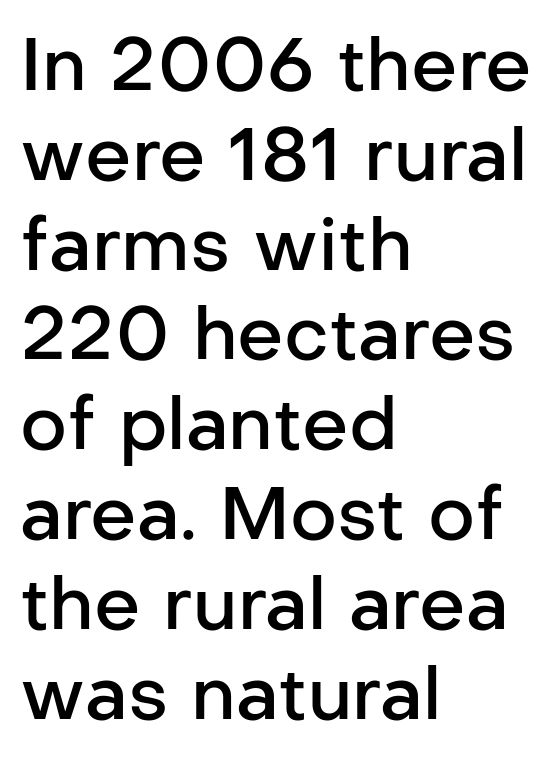
Check the space under the baseline: it is left empty. Caption: semibold face, moderately heavy strokes. Look at the tracking — it's just the regular setting, nothing added. Does the type have serifs? No, each stem ends abruptly. The setting favours the left margin, as ordinary paragraphs usually do.
